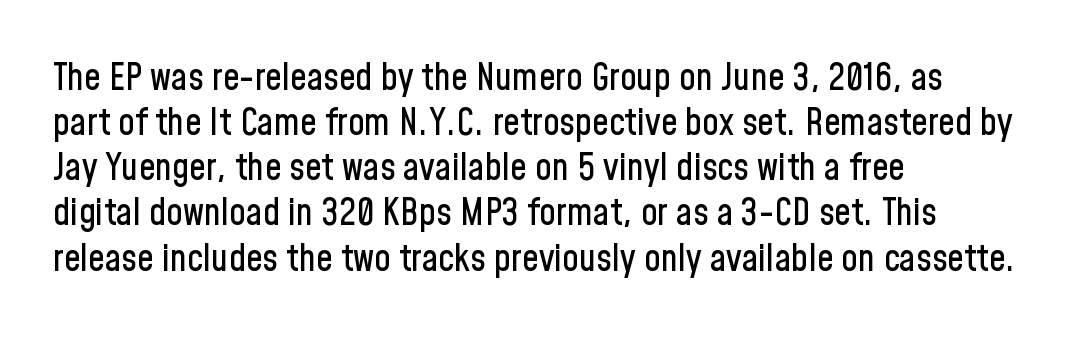
{"serif": "no", "italic": "no", "width": "condensed", "stroke_contrast": "low", "x_height": "medium", "monospaced": "no", "underline": "no", "align": "left", "line_spacing_ratio": 1.22, "letter_spacing": "normal", "letter_spacing_em": 0.0, "glyph_px": 37}
